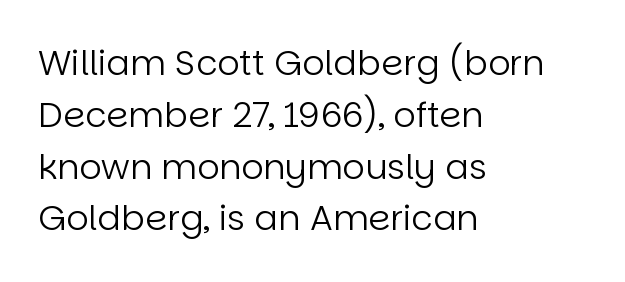
Line spacing here is normal. Proportional: the letters do not fall into vertical columns. Is the block centered? No — it sits flush against the left margin. Just letters on the line, the space beneath them empty.
